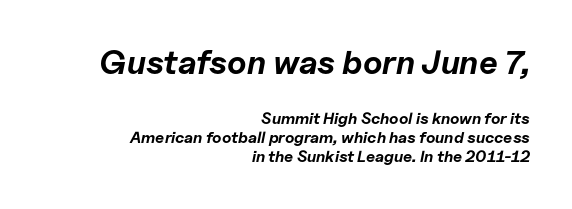
Caption: upper text group enlarged, lower text group reduced. Nobody touched the tracking dial on this one. Short and long lines alike share a common ending point at right. Words float on clear page, feet unadorned. These lines were composed using italics.
